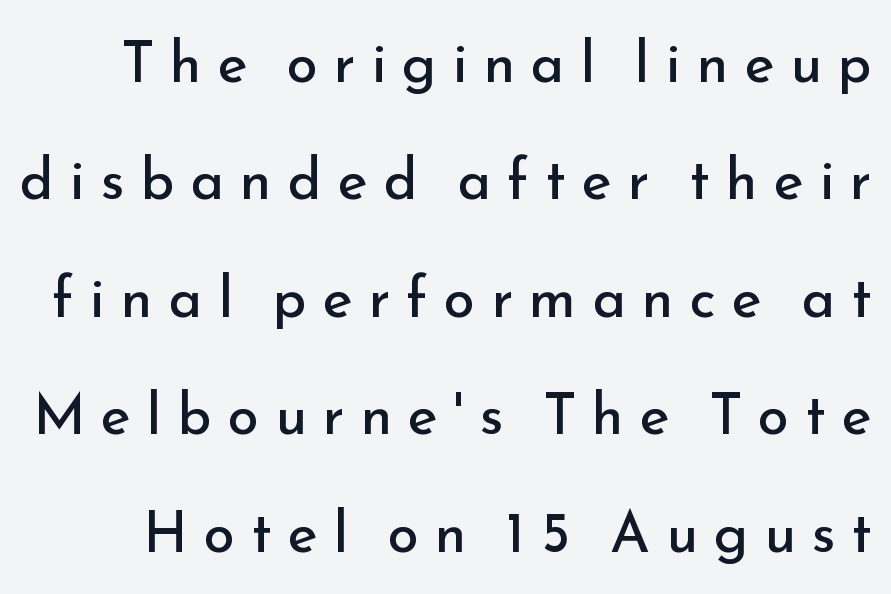
{"serif": "no", "italic": "no", "bold": "no", "weight": "regular", "width": "normal", "stroke_contrast": "low", "x_height": "small", "monospaced": "no", "underline": "no", "line_spacing": "loose", "line_spacing_ratio": 2.06, "letter_spacing": "wide", "letter_spacing_em": 0.28, "glyph_px": 57}
